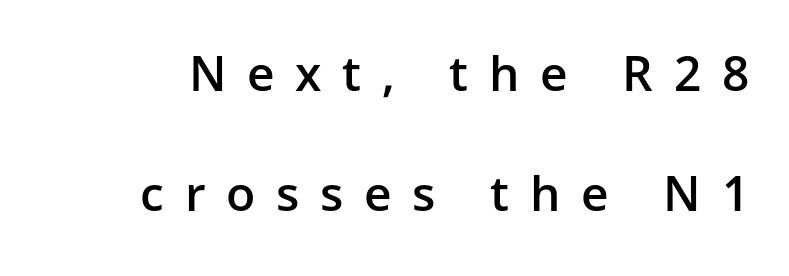
The image shows 48 px semibold sans-serif type, upright; set loose line spacing (2.5x), unusually wide letter spacing (+0.43 em), not underlined; low stroke contrast and a medium x-height.
